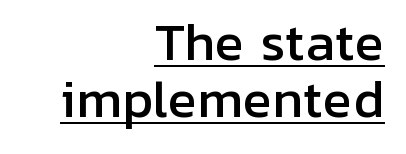
Here the glyphs are tracked normally, forming tight word shapes. The lettering holds an erect, upright posture throughout. These lines are composed in type without serifs. You could not count columns in this text — the font is proportionally spaced.
